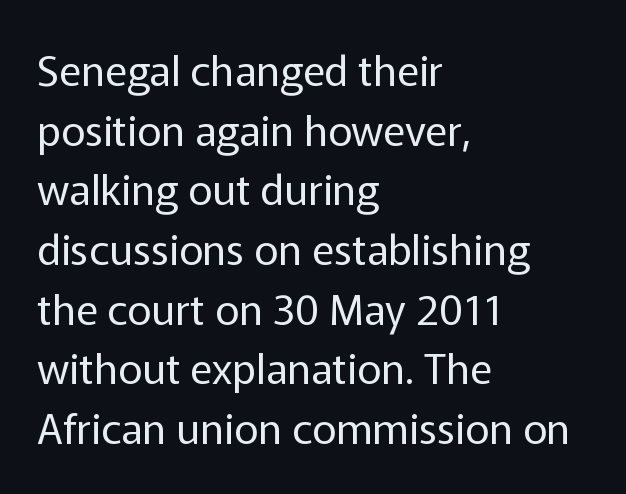
{"serif": "no", "italic": "no", "bold": "no", "weight": "regular", "width": "normal", "stroke_contrast": "low", "x_height": "medium", "monospaced": "no", "underline": "no", "align": "left", "line_spacing": "normal", "line_spacing_ratio": 1.42, "letter_spacing": "normal", "letter_spacing_em": 0.0, "glyph_px": 42}
